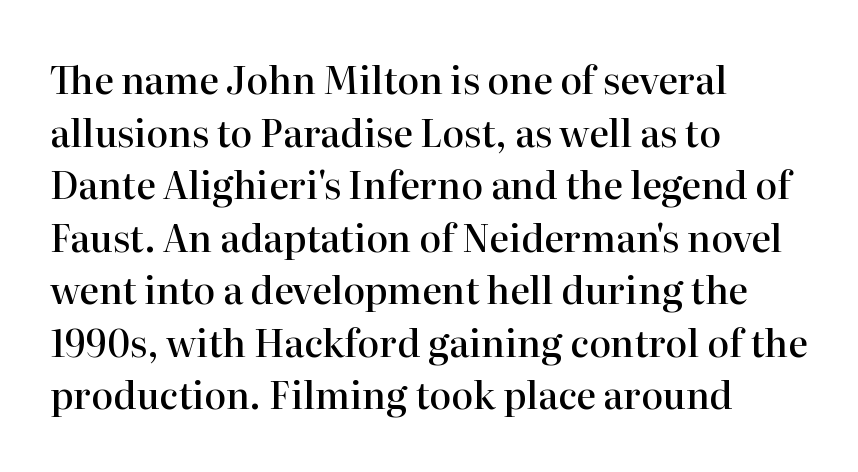
Summary of weight: moderately heavy, a semibold. Note the varied advance widths — an 'i' is clearly narrower than an 'm'. The rows are spaced the way most documents space them. Descenders hang freely into open space.
